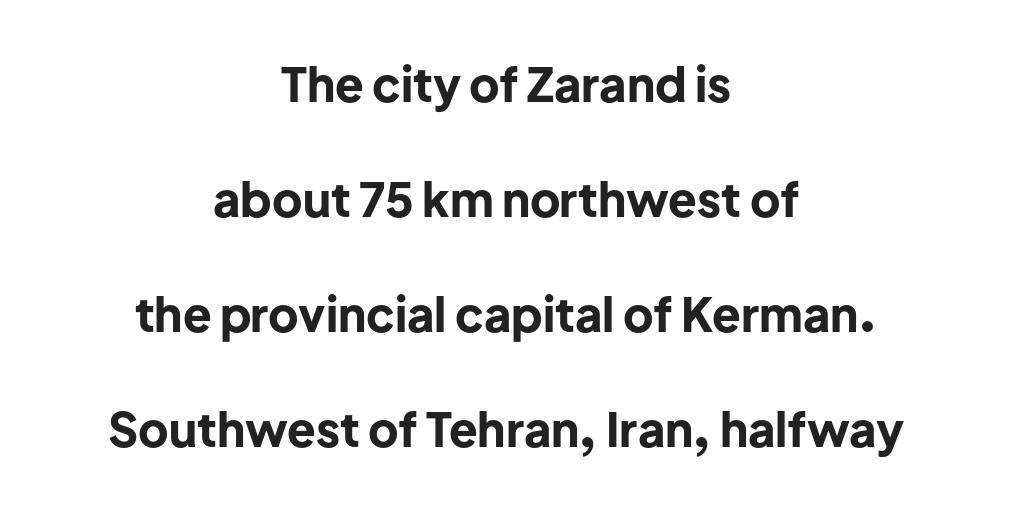
Q: Is the text bold? A: Yes.
Q: Is the text italic (slanted)? A: No, it is upright.
Q: Is the typeface a serif or a sans-serif typeface? A: Sans-serif.
Q: Is the text underlined? A: No.
Q: How is the paragraph aligned? A: Centered.
Q: Is the spacing between letters normal or unusually wide? A: Normal.
Q: Is the spacing between lines tight, normal or loose? A: Loose.
Q: Width (condensed, normal, or wide)? A: Normal.
Q: Stroke contrast? A: Low.
Q: x-height? A: Medium.
Q: Monospaced? A: No.
